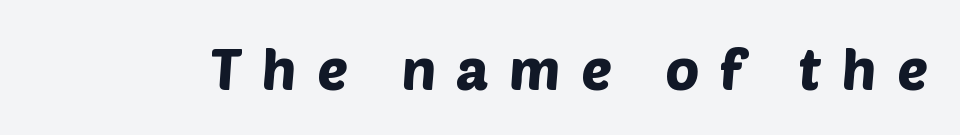
The image shows 57 px sans-serif type; set unusually wide letter spacing (+0.36 em), not underlined; low stroke contrast and a large x-height.
